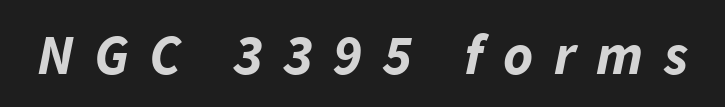
{"italic": "yes", "lean": "right", "slant_degrees": 11, "bold": "yes", "weight": "bold", "width": "normal", "stroke_contrast": "low", "x_height": "medium", "monospaced": "no", "underline": "no", "letter_spacing": "wide", "letter_spacing_em": 0.36, "glyph_px": 57}
